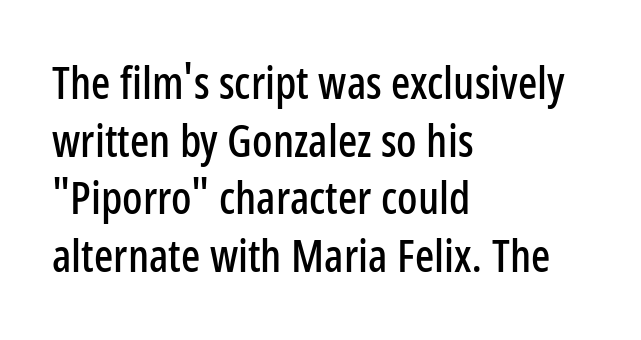
Rendered with straight, roman letterforms. Looks like regular typesetting: each glyph gets only the width it needs. Spacing between characters is what you'd get straight out of the box. The rendering uses a moderate line-height, typical for paragraphs.
